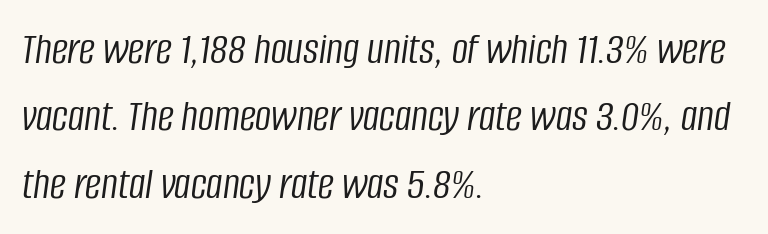
The image shows 45 px light, condensed type, italic (leaning right); set left-aligned, normal line spacing (1.5x), normal letter spacing, not underlined; low stroke contrast and a large x-height.
